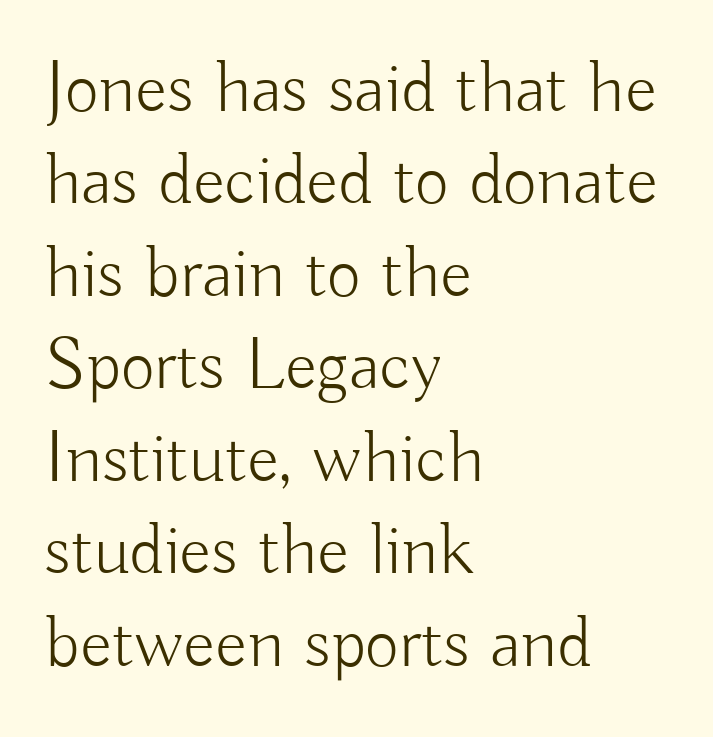
Are there feet on the stems? There aren't — it's a sans. The weight would be labelled regular, book, light, or lighter still. Quick note: underline off. If you drew a line through each stem, it would be perfectly vertical. Character widths vary here, with narrow letters taking less room than wide ones.
